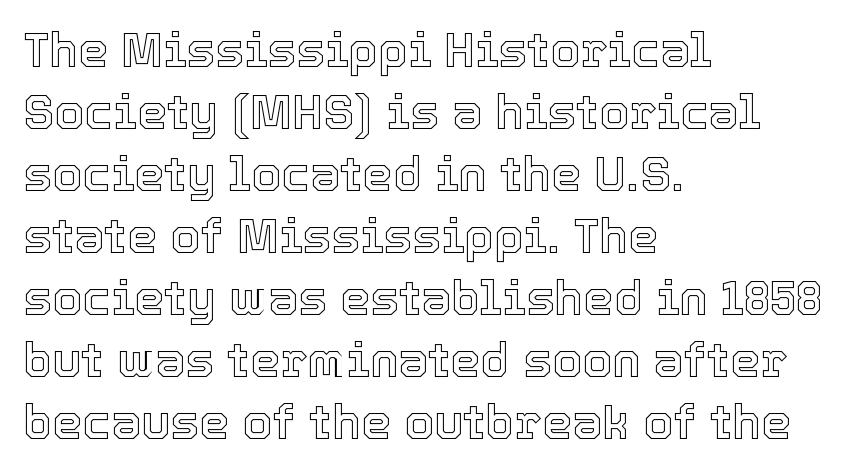
Q: Is the text italic (slanted)? A: No, it is upright.
Q: Is the text underlined? A: No.
Q: How is the paragraph aligned? A: Left-aligned.
Q: Is the spacing between letters normal or unusually wide? A: Normal.
Q: Is the spacing between lines tight, normal or loose? A: Normal.
Q: Width (condensed, normal, or wide)? A: Normal.
Q: x-height? A: Medium.
Q: Monospaced? A: No.
